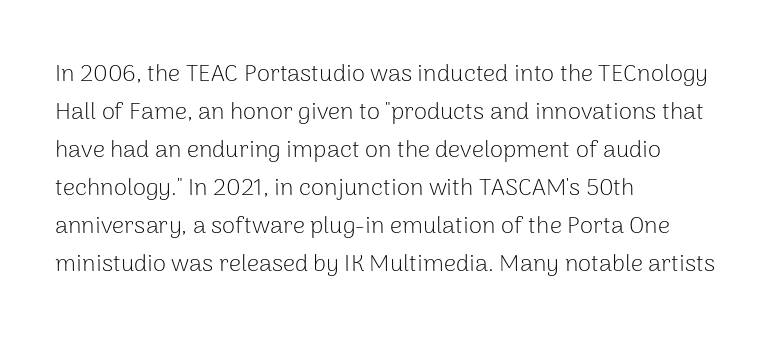
{"italic": "no", "bold": "no", "underline": "no", "align": "left", "line_spacing": "normal", "line_spacing_ratio": 1.58, "letter_spacing": "normal", "letter_spacing_em": 0.0, "glyph_px": 24}
